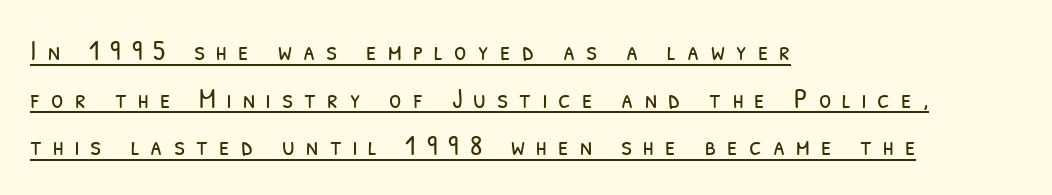
{"serif": "no", "bold": "no", "weight": "light", "width": "condensed", "stroke_contrast": "low", "x_height": "medium", "monospaced": "no", "underline": "yes", "align": "left", "line_spacing": "normal", "line_spacing_ratio": 1.7, "letter_spacing": "wide", "letter_spacing_em": 0.4, "glyph_px": 28}
